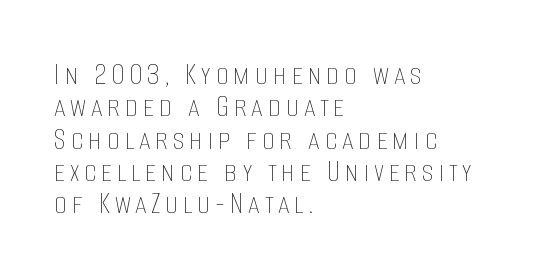
The image shows 33 px thin, condensed type, upright; set left-aligned, tight line spacing (0.98x), not underlined; low stroke contrast and a large x-height.
